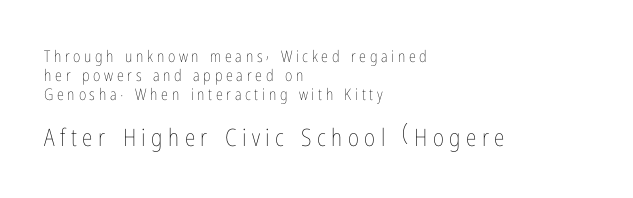
Does the copy run flush right? No — it runs flush left. A roman cut, with each character standing at attention. These lines have a slow, spaced-out rhythm from letter to letter. Which of the two is more prominent by size? The second, at the bottom. The space directly below the letters is spotless.
